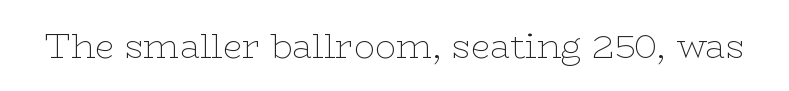
Only glyphs here, with clear space below each row. Is this a fixed-width face? No — the glyphs have proportional, varying widths. The letters stand straight up with perfectly vertical stems. The letterforms sit at book weight or below. Here the glyphs are tracked normally, forming tight word shapes.
